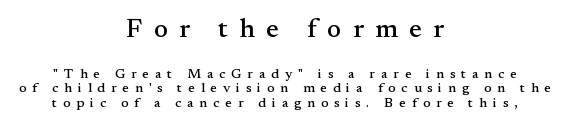
The image shows 27 px text type, upright; set centered, tight line spacing (1.04x), unusually wide letter spacing (+0.41 em), not underlined; the first (top) block is 1.93x larger.
